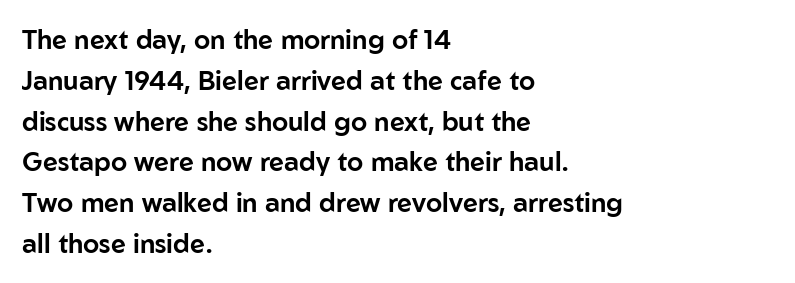
{"italic": "no", "underline": "no", "align": "left", "line_spacing": "normal", "line_spacing_ratio": 1.57, "letter_spacing": "normal", "letter_spacing_em": 0.0, "glyph_px": 26}
